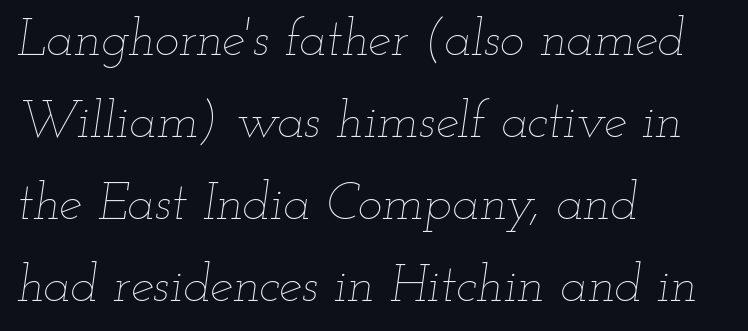
A student would call this left alignment; a typographer would say flush left, rag right. The font is comparable to plain body text, perhaps lighter. Compared with ordinary roman type, these characters are visibly tilted. You could call the tracking neutral — neither tight nor loose. Each letter keeps its own natural width here, so spacing adapts to shape.
